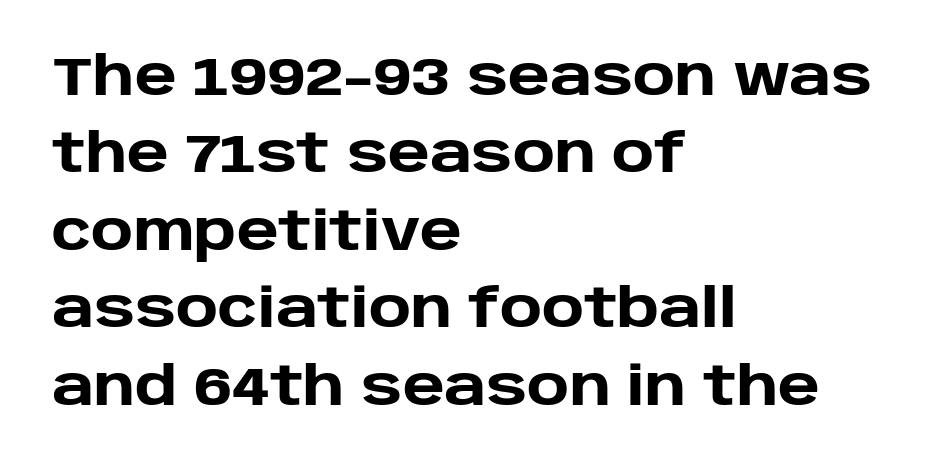
Q: Is the text bold? A: Yes.
Q: Is the text italic (slanted)? A: No, it is upright.
Q: Is the typeface a serif or a sans-serif typeface? A: Sans-serif.
Q: Is the text underlined? A: No.
Q: How is the paragraph aligned? A: Left-aligned.
Q: Is the spacing between letters normal or unusually wide? A: Normal.
Q: Is the spacing between lines tight, normal or loose? A: Normal.
Q: Width (condensed, normal, or wide)? A: Normal.
Q: Stroke contrast? A: Low.
Q: x-height? A: Large.
Q: Monospaced? A: No.
